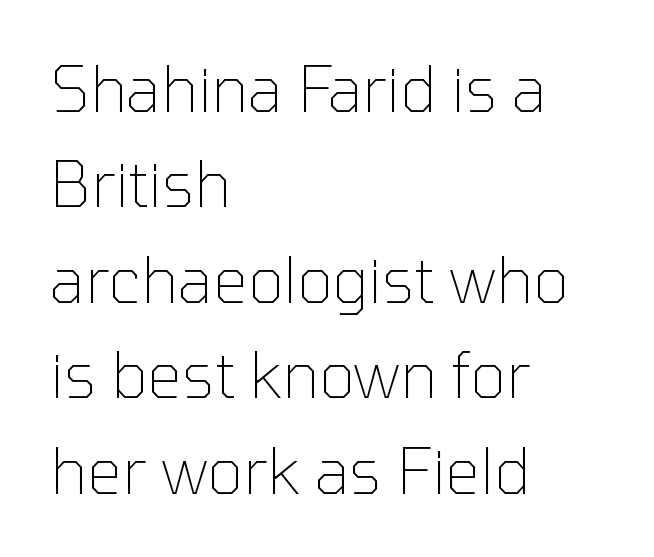
{"serif": "no", "italic": "no", "bold": "no", "weight": "thin", "width": "normal", "stroke_contrast": "low", "x_height": "medium", "monospaced": "no", "underline": "no", "align": "left", "line_spacing": "normal", "line_spacing_ratio": 1.54, "letter_spacing": "normal", "letter_spacing_em": 0.0, "glyph_px": 62}
